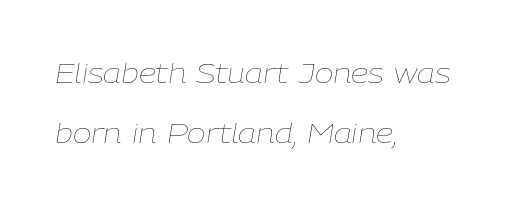
Q: Is the text bold? A: No.
Q: Is the text italic (slanted)? A: Yes, it leans right by about 9 degrees.
Q: Is the text underlined? A: No.
Q: How is the paragraph aligned? A: Left-aligned.
Q: Is the spacing between letters normal or unusually wide? A: Normal.
Q: Is the spacing between lines tight, normal or loose? A: Loose.
Q: Width (condensed, normal, or wide)? A: Normal.
Q: Stroke contrast? A: Low.
Q: x-height? A: Medium.
Q: Monospaced? A: No.
